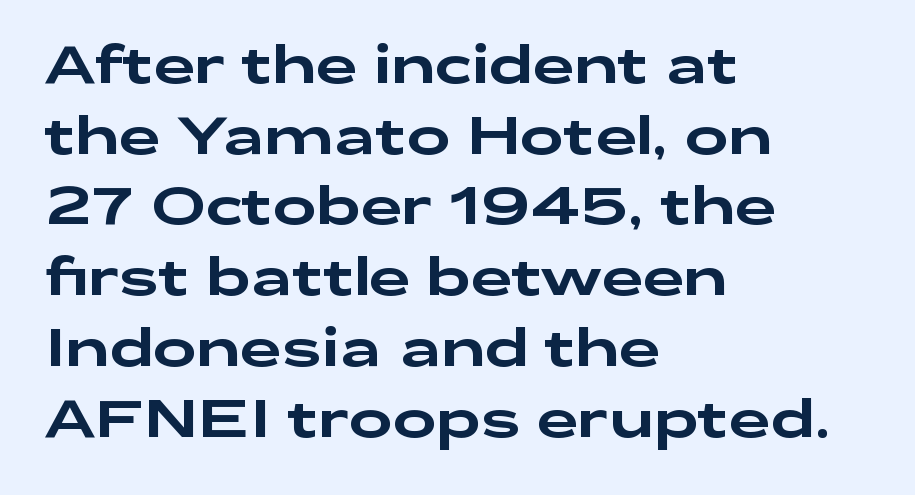
Each letter's strokes conclude bluntly, with no projecting serifs. The zone under the glyphs is completely vacant. Posture: straight, roman, zero tilt. The vertical gap from one line to the next is medium.
